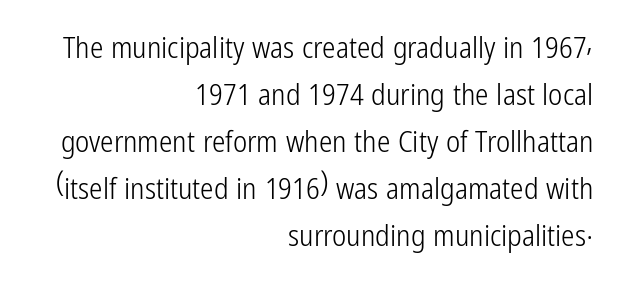
{"serif": "no", "italic": "no", "bold": "no", "weight": "light", "width": "condensed", "stroke_contrast": "low", "x_height": "medium", "monospaced": "no", "underline": "no", "align": "right", "line_spacing": "normal", "line_spacing_ratio": 1.57, "letter_spacing": "normal", "letter_spacing_em": 0.0, "glyph_px": 30}
